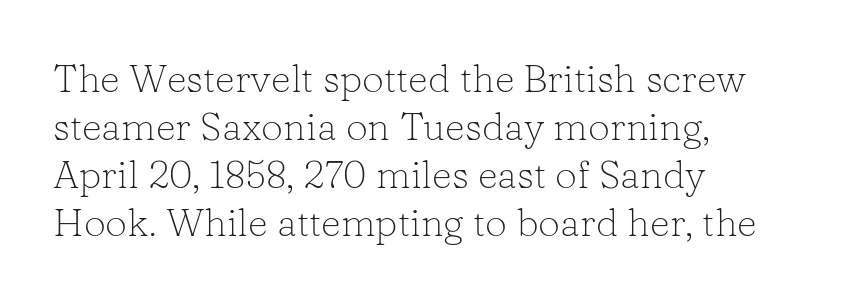
{"serif": "yes", "italic": "no", "bold": "no", "weight": "light", "width": "normal", "stroke_contrast": "low", "x_height": "medium", "monospaced": "no", "underline": "no", "align": "left", "line_spacing_ratio": 1.23, "letter_spacing": "normal", "letter_spacing_em": 0.0, "glyph_px": 39}
